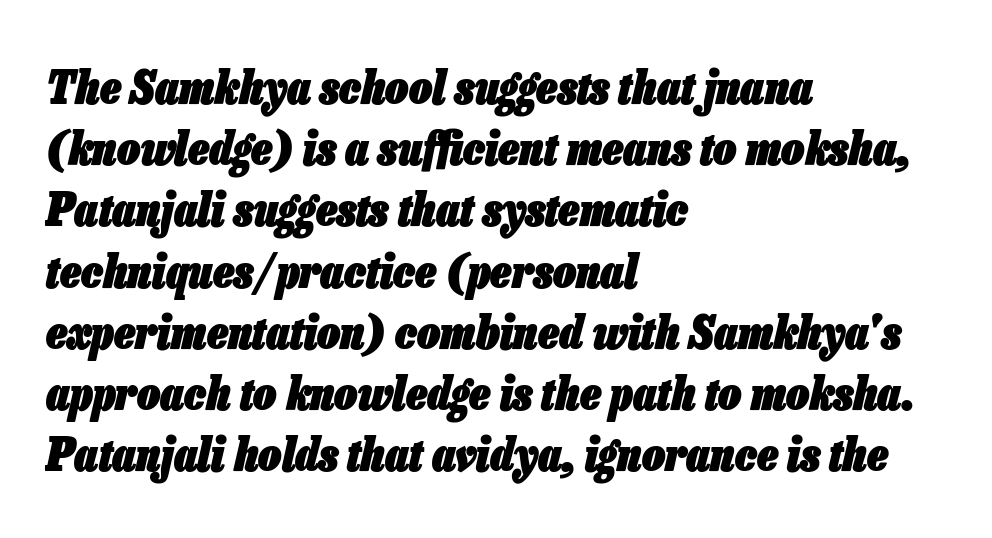
The image shows 46 px heavy, condensed type, italic (leaning right); set left-aligned, normal line spacing (1.33x), normal letter spacing, not underlined; low stroke contrast and a medium x-height.
